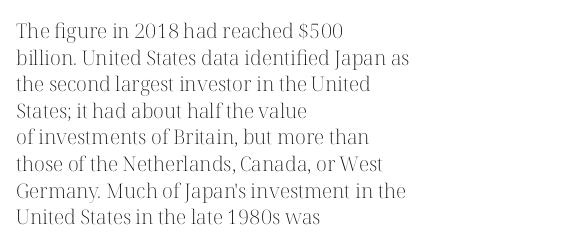
{"italic": "no", "bold": "no", "underline": "no", "align": "left", "line_spacing": "normal", "line_spacing_ratio": 1.33, "letter_spacing": "normal", "letter_spacing_em": 0.0, "glyph_px": 20}
